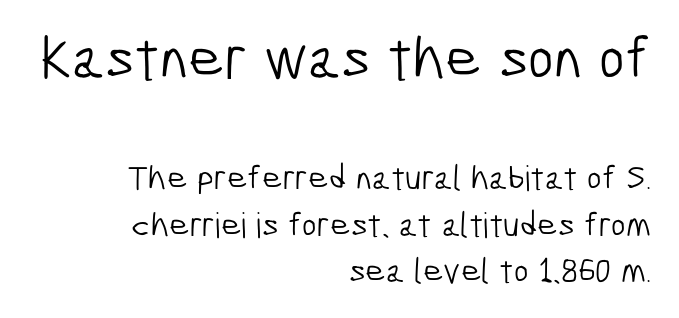
Q: Is the text bold? A: No.
Q: Is the typeface a serif or a sans-serif typeface? A: Sans-serif.
Q: Is the text underlined? A: No.
Q: How is the paragraph aligned? A: Right-aligned.
Q: Is the spacing between letters normal or unusually wide? A: Normal.
Q: Is the spacing between lines tight, normal or loose? A: Normal.
Q: Which block of text is set in a larger size, the first (top) or the second (bottom)? A: The first (top) one.
Q: Width (condensed, normal, or wide)? A: Condensed.
Q: Stroke contrast? A: Low.
Q: x-height? A: Medium.
Q: Monospaced? A: No.
